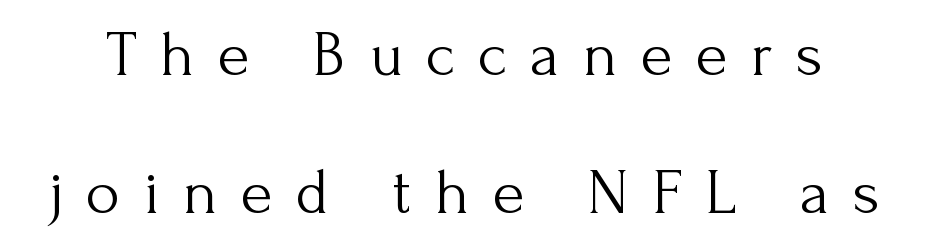
The image shows 65 px light serif type, upright; set loose line spacing (2.12x), unusually wide letter spacing (+0.36 em), not underlined; medium stroke contrast and a small x-height.
